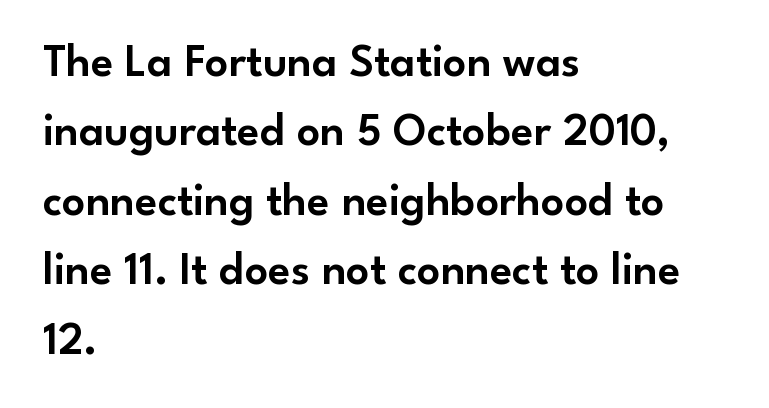
{"serif": "no", "italic": "no", "width": "normal", "stroke_contrast": "low", "x_height": "small", "monospaced": "no", "underline": "no", "align": "left", "line_spacing": "normal", "line_spacing_ratio": 1.51, "letter_spacing": "normal", "letter_spacing_em": 0.0, "glyph_px": 46}
